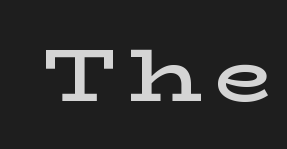
Q: Is the text bold? A: Semi-bold.
Q: Is the text italic (slanted)? A: No, it is upright.
Q: Is the typeface a serif or a sans-serif typeface? A: Serif.
Q: Is the text underlined? A: No.
Q: Width (condensed, normal, or wide)? A: Wide.
Q: Stroke contrast? A: Low.
Q: x-height? A: Medium.
Q: Monospaced? A: No.
